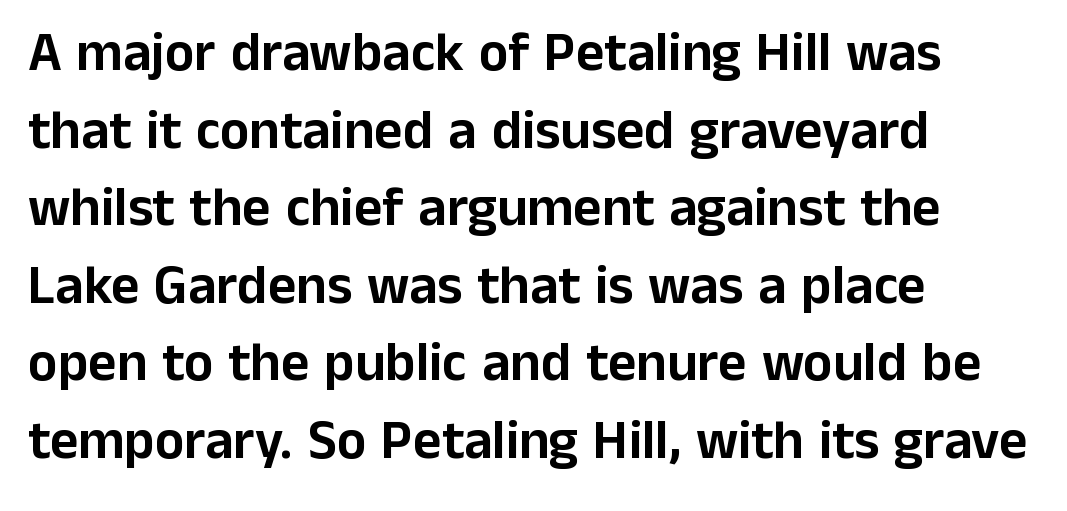
A clean baseline with only descenders dipping below it. Compared with typical body copy, the letter spacing here is the same. What's the leading like? Ordinary, nothing unusual. Proportional: the letters do not fall into vertical columns. The paragraph has a hard left edge and a soft right edge.
